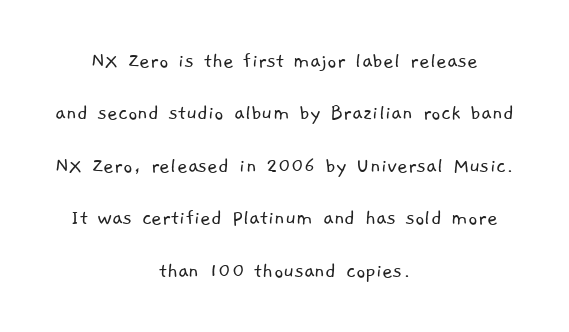
{"bold": "no", "underline": "no", "align": "center", "line_spacing": "loose", "line_spacing_ratio": 2.28, "letter_spacing": "normal", "letter_spacing_em": 0.0, "glyph_px": 23}
